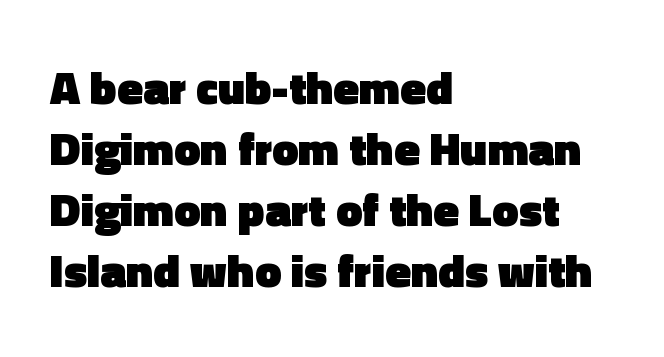
Q: Is the text bold? A: Yes.
Q: Is the text italic (slanted)? A: No, it is upright.
Q: Is the typeface a serif or a sans-serif typeface? A: Sans-serif.
Q: Is the text underlined? A: No.
Q: How is the paragraph aligned? A: Left-aligned.
Q: Is the spacing between letters normal or unusually wide? A: Normal.
Q: Is the spacing between lines tight, normal or loose? A: Normal.
Q: Width (condensed, normal, or wide)? A: Normal.
Q: x-height? A: Medium.
Q: Monospaced? A: No.
